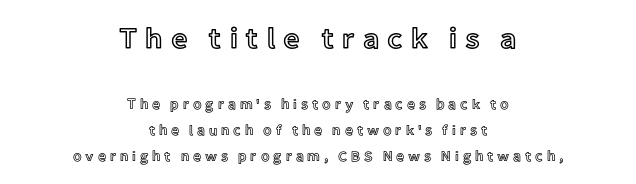
Q: Is the text italic (slanted)? A: No, it is upright.
Q: Is the text underlined? A: No.
Q: How is the paragraph aligned? A: Centered.
Q: Is the spacing between letters normal or unusually wide? A: Unusually wide.
Q: Which block of text is set in a larger size, the first (top) or the second (bottom)? A: The first (top) one.
Q: Width (condensed, normal, or wide)? A: Normal.
Q: x-height? A: Medium.
Q: Monospaced? A: No.
